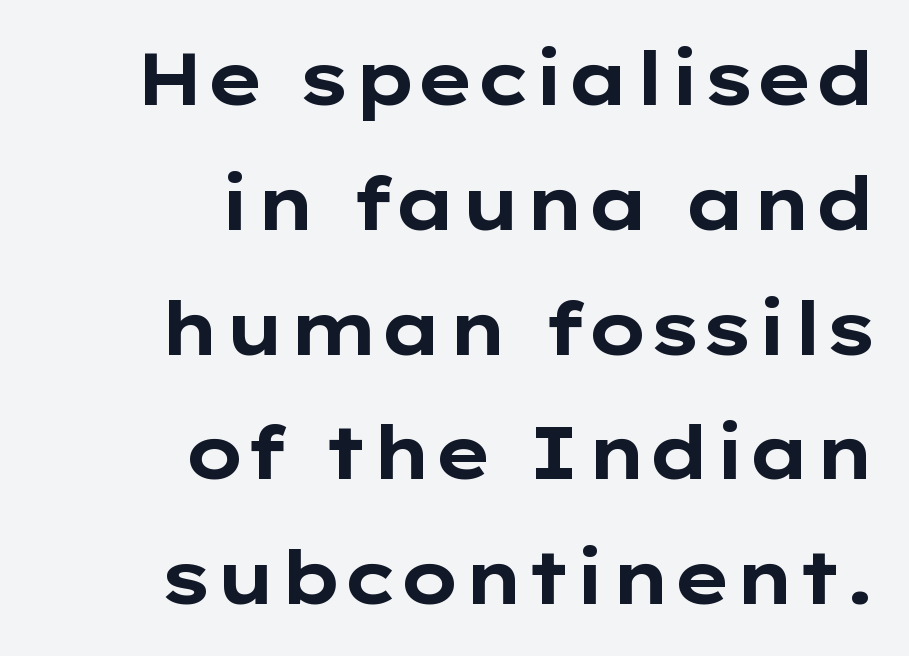
The image shows 73 px bold, wide sans-serif type, upright; set right-aligned, line spacing 1.71x, normal letter spacing, not underlined; low stroke contrast and a medium x-height.
